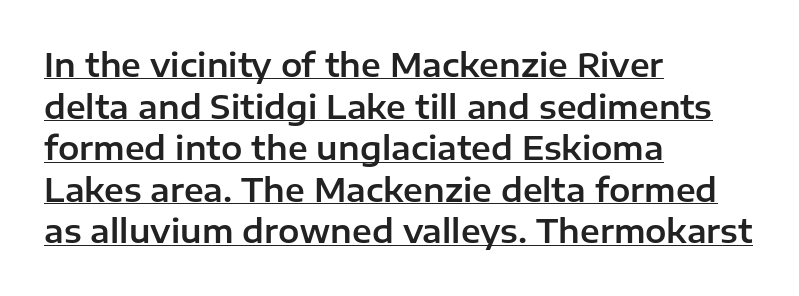
The image shows 32 px sans-serif type, upright; set left-aligned, normal line spacing (1.3x), normal letter spacing, underlined; low stroke contrast and a medium x-height.
